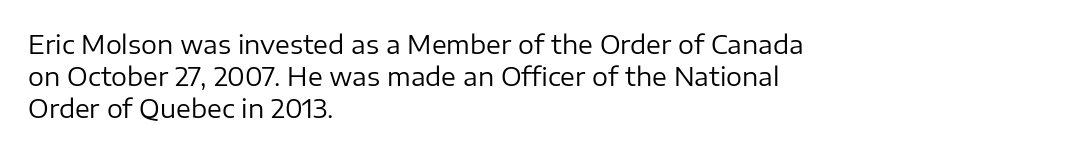
Q: Is the text bold? A: No.
Q: Is the text italic (slanted)? A: No, it is upright.
Q: Is the text underlined? A: No.
Q: How is the paragraph aligned? A: Left-aligned.
Q: Is the spacing between letters normal or unusually wide? A: Normal.
Q: Is the spacing between lines tight, normal or loose? A: Normal.
